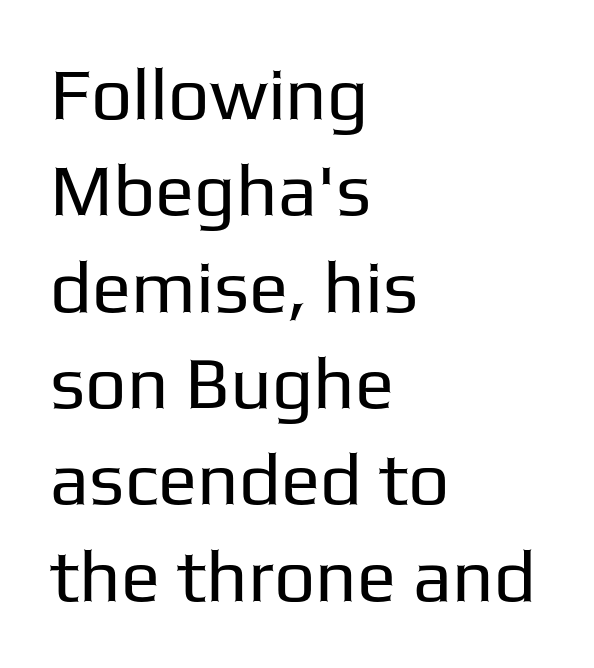
Q: Is the text bold? A: No.
Q: Is the text italic (slanted)? A: No, it is upright.
Q: Is the typeface a serif or a sans-serif typeface? A: Sans-serif.
Q: Is the text underlined? A: No.
Q: How is the paragraph aligned? A: Left-aligned.
Q: Is the spacing between letters normal or unusually wide? A: Normal.
Q: Is the spacing between lines tight, normal or loose? A: Normal.
Q: Width (condensed, normal, or wide)? A: Normal.
Q: Stroke contrast? A: Low.
Q: x-height? A: Medium.
Q: Monospaced? A: No.
